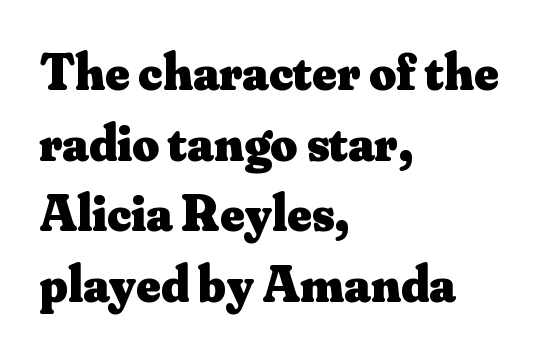
The image shows 52 px heavy serif type, upright; set left-aligned, normal line spacing (1.36x), normal letter spacing, not underlined; medium stroke contrast and a small x-height.
